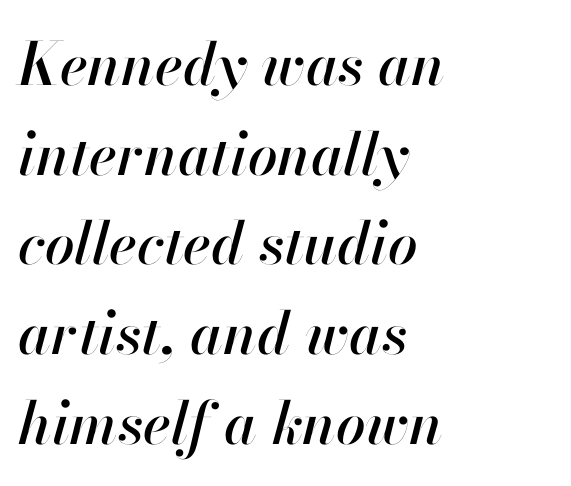
The image shows 59 px text type, italic (leaning right); set left-aligned, normal line spacing (1.52x), normal letter spacing, not underlined; high stroke contrast and a small x-height.
